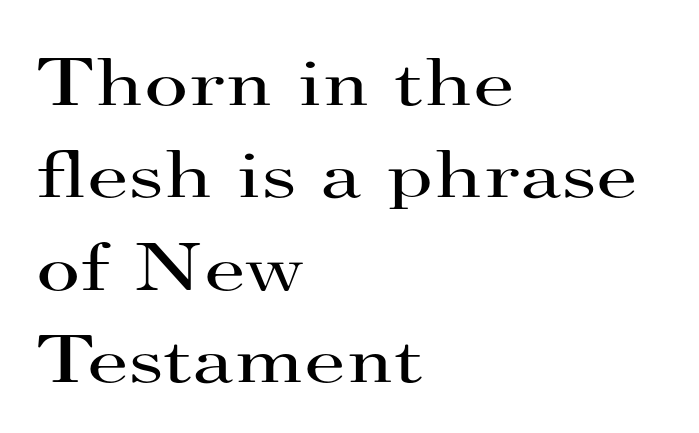
Serif or sans? Serif — the stroke terminals have little feet. Note the varied advance widths — an 'i' is clearly narrower than an 'm'. The typesetting does not lean heavy: it is not bold. Unmarked baselines from the first word to the last.
